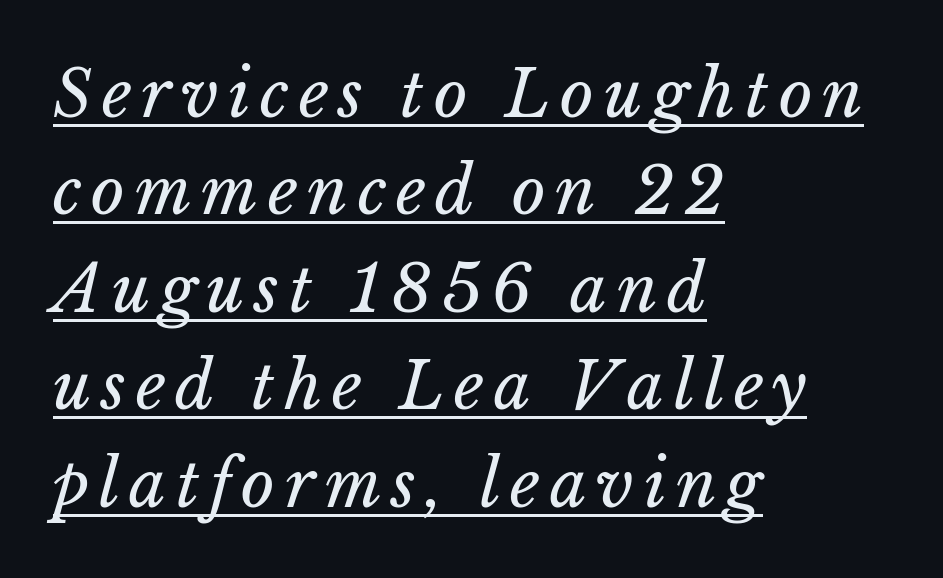
Would a proofreader flag this as italicized? Yes. Underlining? Definitely there. Stems here are at most as thick as an everyday book face. Compared with typical paragraphs, the rows here are spaced about the same. Character widths vary here, with narrow letters taking less room than wide ones.
